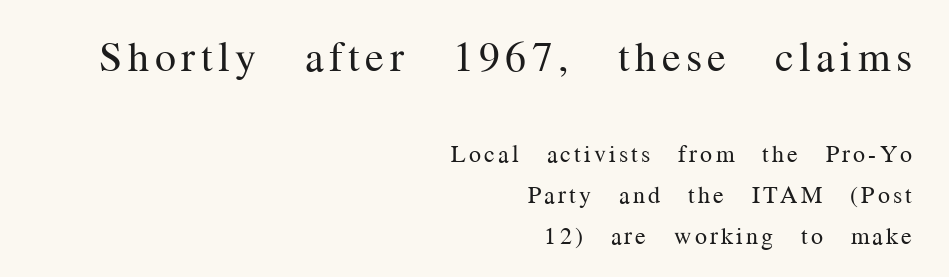
The image shows 42 px regular-weight serif type, upright; set right-aligned, normal line spacing (1.7x), not underlined; the first (top) block is 1.75x larger; medium stroke contrast and a medium x-height.
